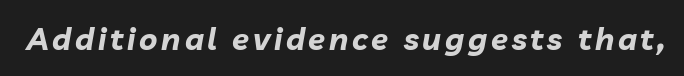
{"italic": "yes", "lean": "right", "slant_degrees": 10, "bold": "yes", "weight": "bold", "width": "normal", "stroke_contrast": "low", "x_height": "medium", "monospaced": "no", "underline": "no", "glyph_px": 31}
